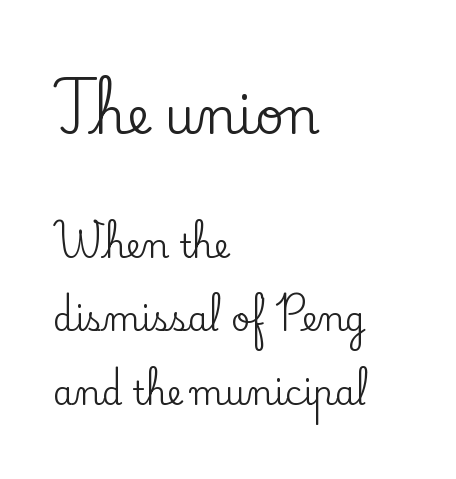
Q: Is the text italic (slanted)? A: No, it is upright.
Q: Is the typeface a serif or a sans-serif typeface? A: Serif.
Q: Is the text underlined? A: No.
Q: How is the paragraph aligned? A: Left-aligned.
Q: Is the spacing between letters normal or unusually wide? A: Normal.
Q: Is the spacing between lines tight, normal or loose? A: Loose.
Q: Which block of text is set in a larger size, the first (top) or the second (bottom)? A: The first (top) one.
Q: Width (condensed, normal, or wide)? A: Normal.
Q: Stroke contrast? A: Low.
Q: x-height? A: Small.
Q: Monospaced? A: No.
